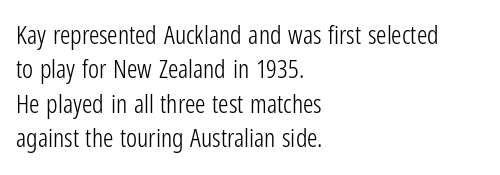
Leftover space on each line is placed entirely after the last word. Notice how the stems are strictly vertical — no italics here. The rendering uses a moderate line-height, typical for paragraphs. Underlining? Definitely not there. A light-to-regular cut is what we see here.
